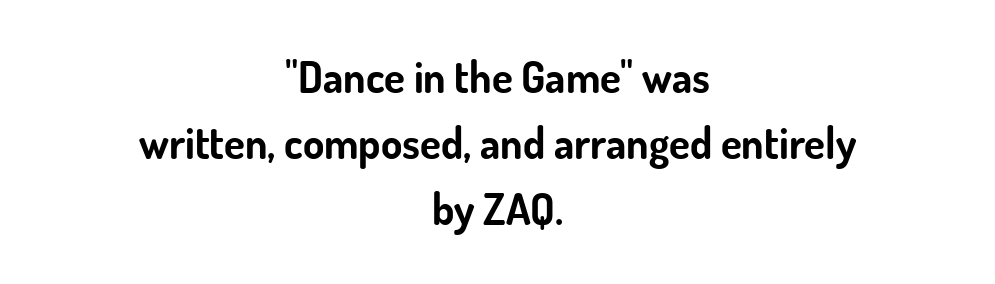
{"serif": "no", "italic": "no", "bold": "yes", "weight": "bold", "width": "normal", "stroke_contrast": "low", "x_height": "small", "monospaced": "no", "underline": "no", "align": "center", "line_spacing": "normal", "line_spacing_ratio": 1.53, "letter_spacing": "normal", "letter_spacing_em": 0.0, "glyph_px": 43}
